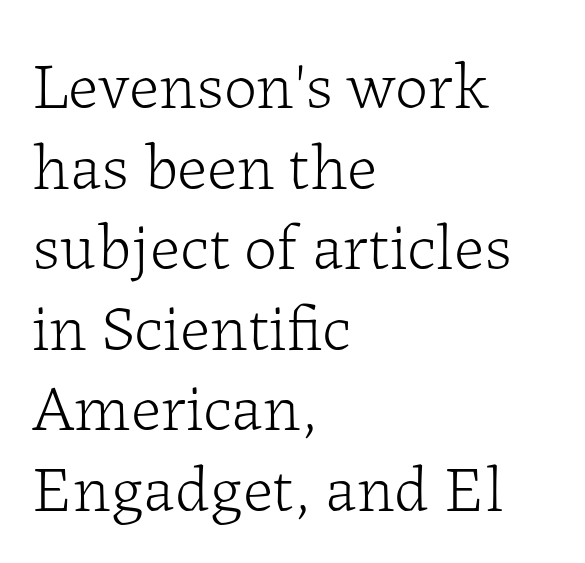
Q: Is the text bold? A: No.
Q: Is the text italic (slanted)? A: No, it is upright.
Q: Is the typeface a serif or a sans-serif typeface? A: Serif.
Q: Is the text underlined? A: No.
Q: How is the paragraph aligned? A: Left-aligned.
Q: Is the spacing between letters normal or unusually wide? A: Normal.
Q: Width (condensed, normal, or wide)? A: Normal.
Q: Stroke contrast? A: Low.
Q: x-height? A: Medium.
Q: Monospaced? A: No.
